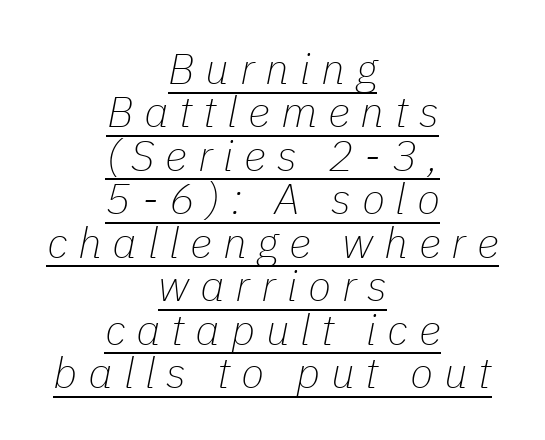
The letters are slanted; this is an italic face. The paragraph shown floats in the horizontal middle. Looks like regular typesetting: each glyph gets only the width it needs. Line spacing here is tight.
